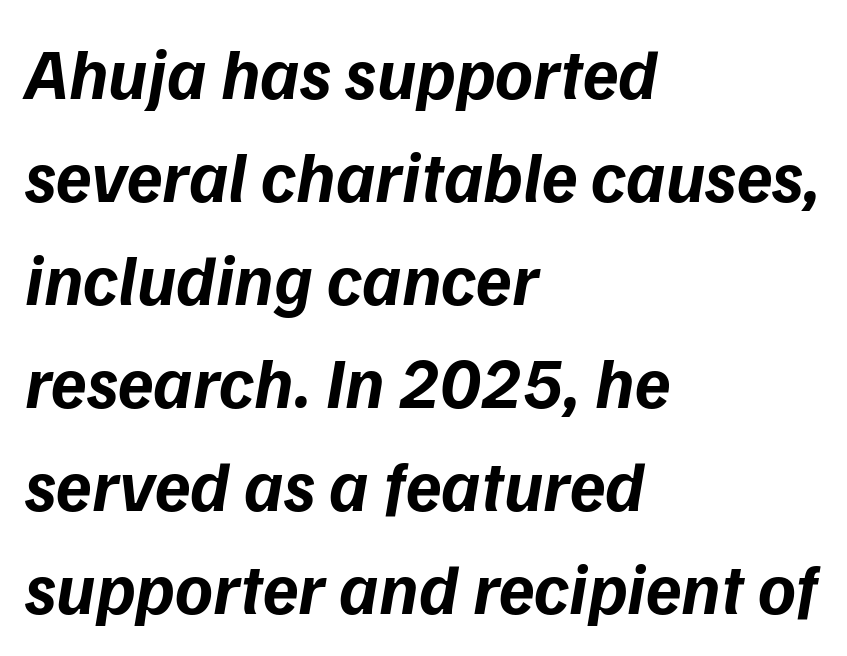
{"italic": "yes", "lean": "right", "slant_degrees": 9, "bold": "yes", "weight": "bold", "width": "normal", "stroke_contrast": "low", "x_height": "medium", "monospaced": "no", "underline": "no", "align": "left", "line_spacing": "normal", "line_spacing_ratio": 1.43, "letter_spacing": "normal", "letter_spacing_em": 0.0, "glyph_px": 72}
